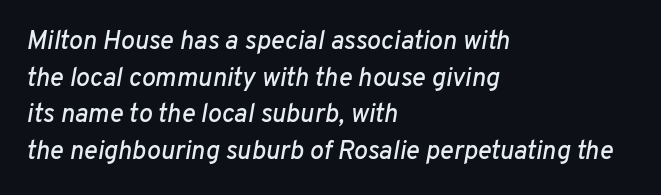
The image shows 26 px text type, italic (leaning right); set left-aligned, normal line spacing (1.41x), normal letter spacing, not underlined.
